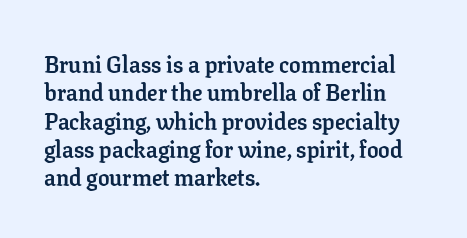
The image shows 23 px bold type, upright; set left-aligned, line spacing 1.23x, normal letter spacing, not underlined.
